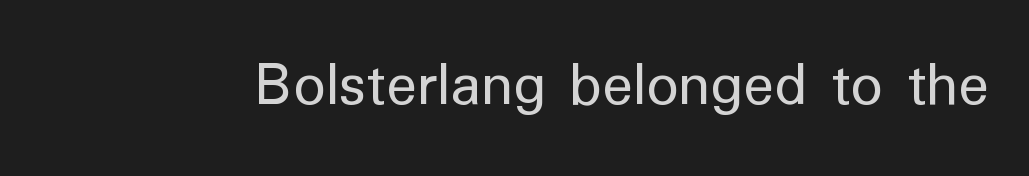
{"serif": "no", "italic": "no", "bold": "no", "weight": "regular", "width": "normal", "stroke_contrast": "low", "x_height": "medium", "monospaced": "no", "underline": "no", "letter_spacing": "normal", "letter_spacing_em": 0.0, "glyph_px": 64}
